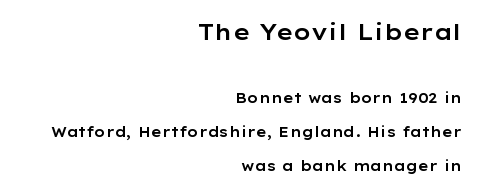
The image shows 22 px text type, upright; set right-aligned, loose line spacing (2.42x), normal letter spacing, not underlined; the first (top) block is 1.57x larger.
